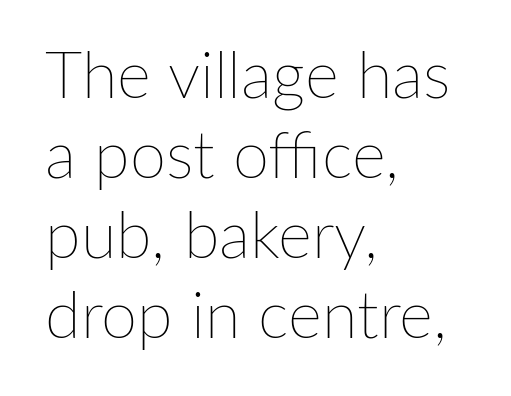
The letters sit at their default tracking, neither squeezed nor spread. Horizontally, the lines are justified to the leading edge only. The face used here is proportionally spaced, like ordinary book or web type. Every stem runs plumb, perpendicular to the baseline.
